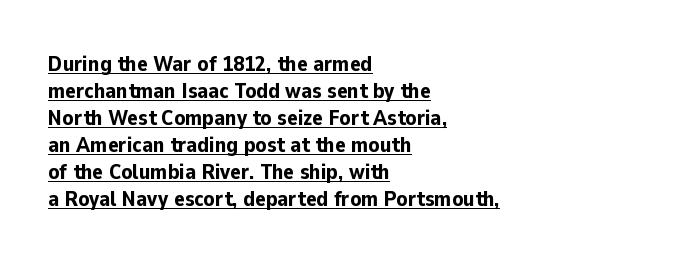
{"italic": "no", "bold": "yes", "underline": "yes", "align": "left", "line_spacing_ratio": 1.23, "letter_spacing": "normal", "letter_spacing_em": 0.0, "glyph_px": 22}
